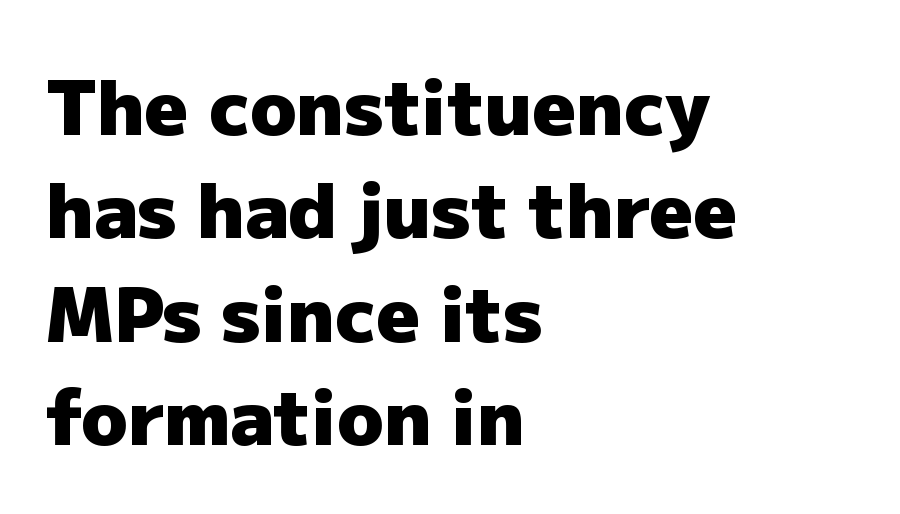
Q: Is the text bold? A: Yes.
Q: Is the text italic (slanted)? A: No, it is upright.
Q: Is the typeface a serif or a sans-serif typeface? A: Sans-serif.
Q: Is the text underlined? A: No.
Q: How is the paragraph aligned? A: Left-aligned.
Q: Is the spacing between letters normal or unusually wide? A: Normal.
Q: Is the spacing between lines tight, normal or loose? A: Normal.
Q: Width (condensed, normal, or wide)? A: Normal.
Q: Stroke contrast? A: Low.
Q: x-height? A: Medium.
Q: Monospaced? A: No.
